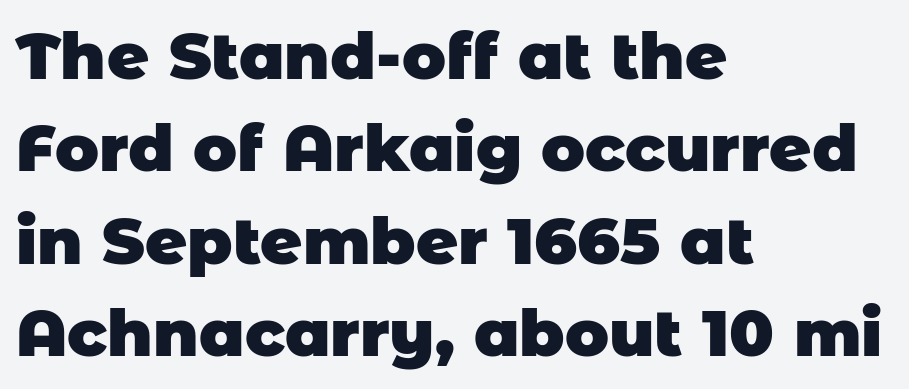
{"serif": "no", "bold": "yes", "weight": "heavy", "width": "normal", "stroke_contrast": "low", "x_height": "large", "monospaced": "no", "underline": "no", "align": "left", "line_spacing": "normal", "line_spacing_ratio": 1.42, "letter_spacing": "normal", "letter_spacing_em": 0.0, "glyph_px": 65}
